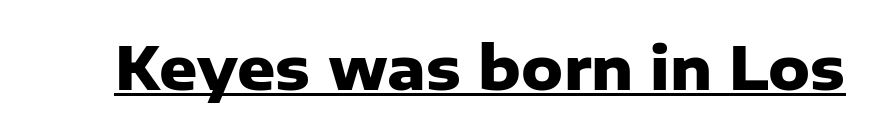
The image shows 59 px heavy sans-serif type, upright; set normal letter spacing, underlined; low stroke contrast and a medium x-height.
